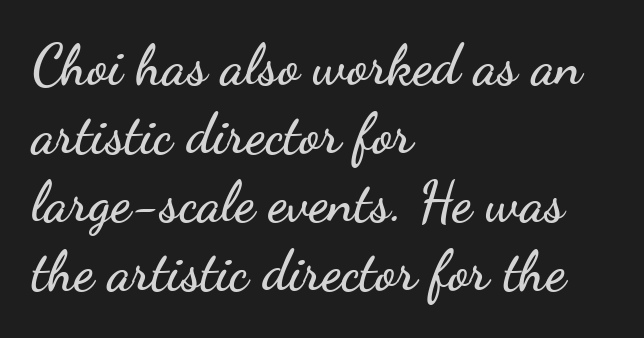
The image shows 55 px wide sans-serif type; set left-aligned, normal line spacing (1.25x), normal letter spacing, not underlined; low stroke contrast and a small x-height.
